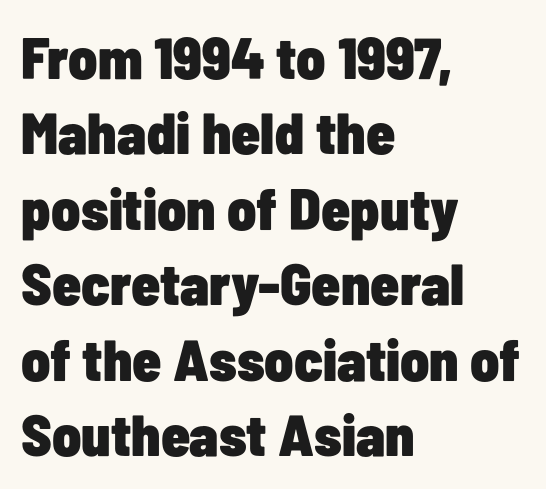
{"serif": "no", "italic": "no", "bold": "yes", "weight": "heavy", "width": "condensed", "stroke_contrast": "low", "x_height": "medium", "monospaced": "no", "underline": "no", "align": "left", "line_spacing": "normal", "line_spacing_ratio": 1.3, "letter_spacing": "normal", "letter_spacing_em": 0.0, "glyph_px": 58}
